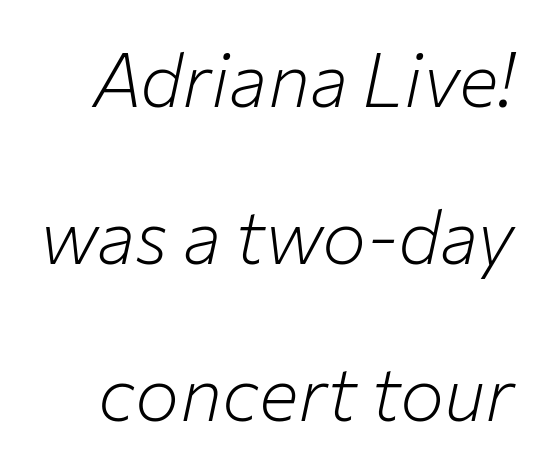
The designer dialed line spacing up above the default. Has an underline been added? It has not. A typesetter would call this proportional, since set widths differ per character. Summary of weight: not heavy and not bold.
